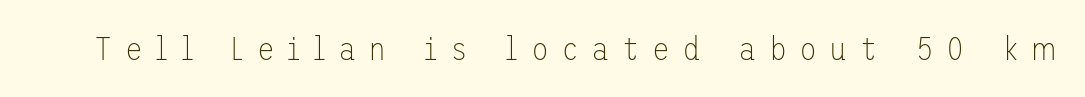
The image shows 33 px thin sans-serif type, upright; set unusually wide letter spacing (+0.37 em), not underlined; low stroke contrast and a medium x-height.
